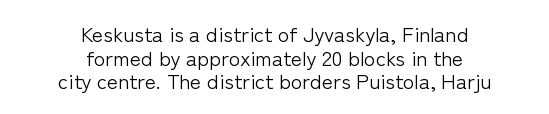
Q: Is the text bold? A: No.
Q: Is the text italic (slanted)? A: No, it is upright.
Q: Is the text underlined? A: No.
Q: How is the paragraph aligned? A: Centered.
Q: Is the spacing between letters normal or unusually wide? A: Normal.
Q: Is the spacing between lines tight, normal or loose? A: Tight.
